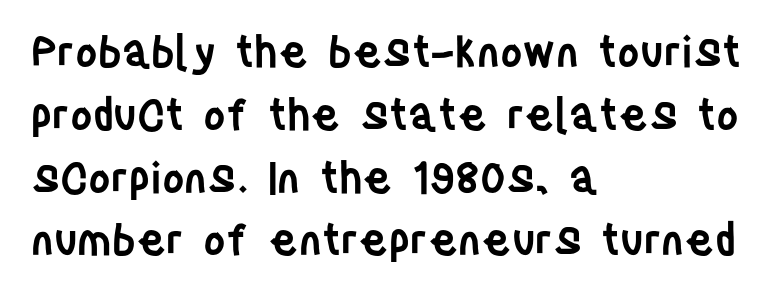
Q: Is the text bold? A: Semi-bold.
Q: Is the text italic (slanted)? A: No, it is upright.
Q: Is the typeface a serif or a sans-serif typeface? A: Sans-serif.
Q: Is the text underlined? A: No.
Q: How is the paragraph aligned? A: Left-aligned.
Q: Is the spacing between letters normal or unusually wide? A: Normal.
Q: Is the spacing between lines tight, normal or loose? A: Normal.
Q: Width (condensed, normal, or wide)? A: Condensed.
Q: Stroke contrast? A: Low.
Q: x-height? A: Large.
Q: Monospaced? A: No.
